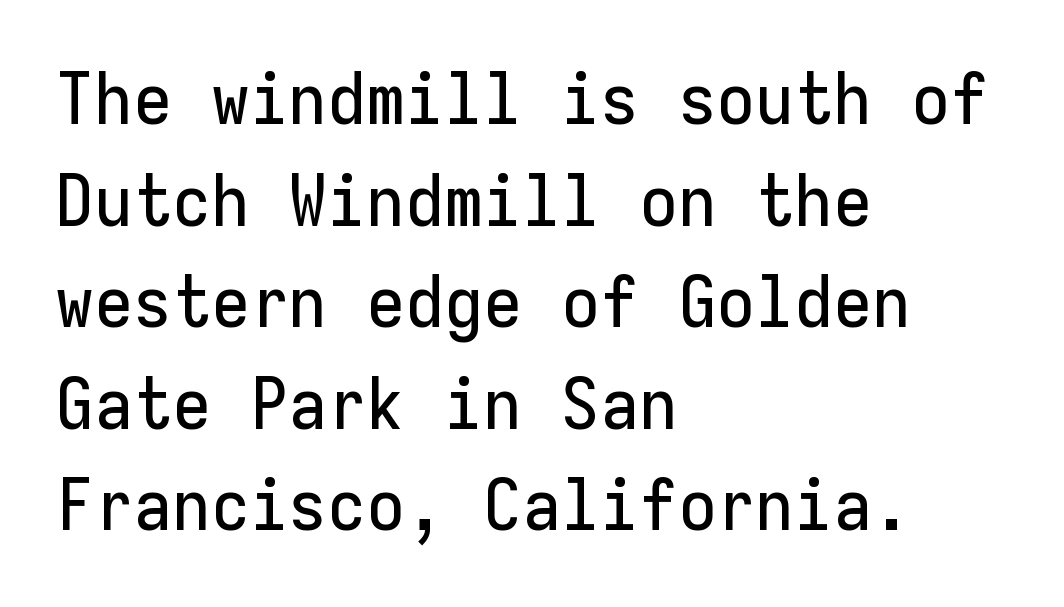
Short note: letters normally spaced. The line-height multiplier appears to be the usual default. Notice how the stems are strictly vertical — no italics here. The lines are quadded left. Letters rest on an invisible, unmarked baseline.
